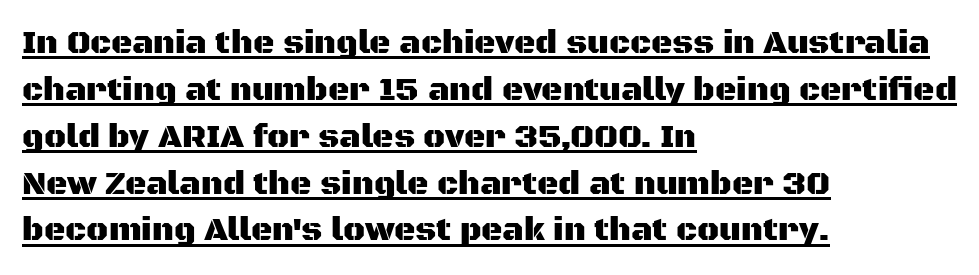
The image shows 33 px sans-serif type, upright; set left-aligned, normal line spacing (1.42x), normal letter spacing, underlined; medium stroke contrast and a large x-height.
